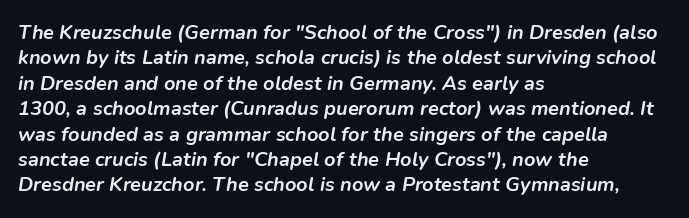
{"italic": "yes", "lean": "right", "slant_degrees": 9, "bold": "yes", "underline": "no", "align": "left", "line_spacing": "normal", "line_spacing_ratio": 1.27, "letter_spacing": "normal", "letter_spacing_em": 0.0, "glyph_px": 20}
